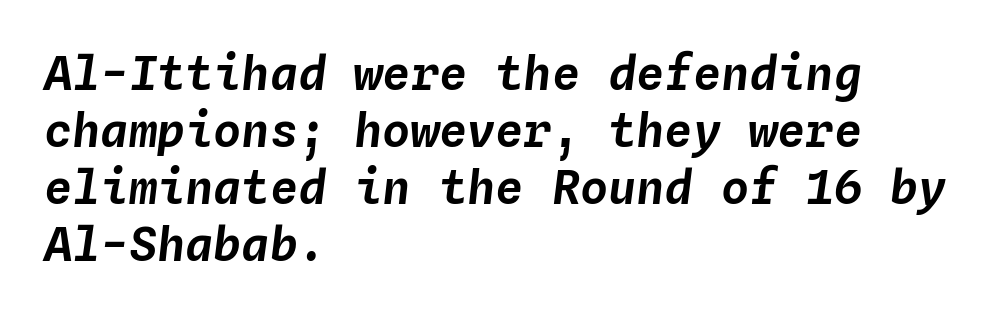
Q: Is the text italic (slanted)? A: Yes, it leans right by about 4 degrees.
Q: Is the text underlined? A: No.
Q: How is the paragraph aligned? A: Left-aligned.
Q: Is the spacing between letters normal or unusually wide? A: Normal.
Q: Width (condensed, normal, or wide)? A: Normal.
Q: Stroke contrast? A: Low.
Q: x-height? A: Medium.
Q: Monospaced? A: Yes.
